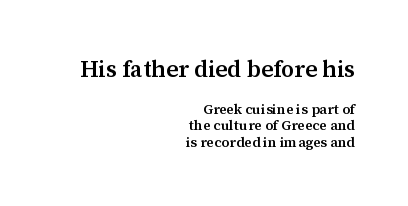
The image shows 23 px text type, upright; set right-aligned, line spacing 1.19x, normal letter spacing, not underlined; the first (top) block is 1.64x larger.
